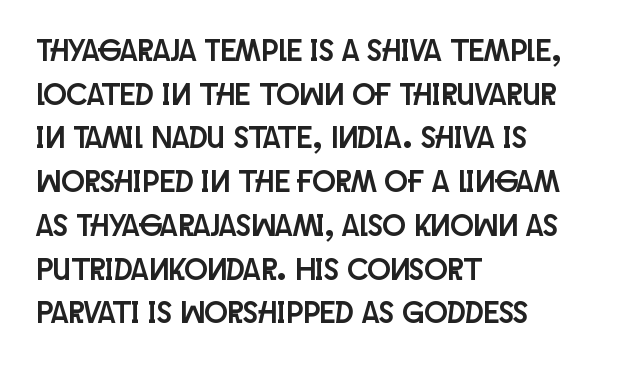
Each word holds together tightly as a unit, with standard inter-letter gaps. The characters display no serif detailing; their extremities are plain. Is there any slant? The stems are plumb. Regarding leading, the lines here are spaced in the standard way. Check under the words: just untouched page. These lines stack with their left ends in a neat column.
